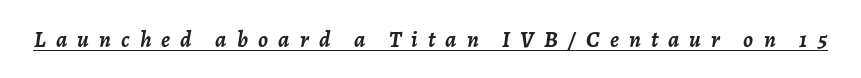
The rendering inserts visible extra space after every character. Each glyph is drawn with heavy, bold strokes. Caption: lettering with a line underneath. The axis of the letterforms is tilted away from vertical.
